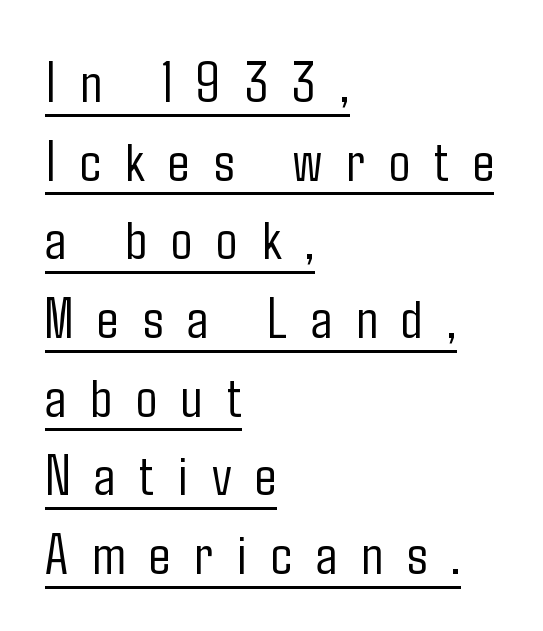
Q: Is the text bold? A: No.
Q: Is the text italic (slanted)? A: No, it is upright.
Q: Is the typeface a serif or a sans-serif typeface? A: Sans-serif.
Q: Is the text underlined? A: Yes.
Q: How is the paragraph aligned? A: Left-aligned.
Q: Is the spacing between letters normal or unusually wide? A: Unusually wide.
Q: Is the spacing between lines tight, normal or loose? A: Normal.
Q: Width (condensed, normal, or wide)? A: Condensed.
Q: Stroke contrast? A: Low.
Q: x-height? A: Medium.
Q: Monospaced? A: No.
